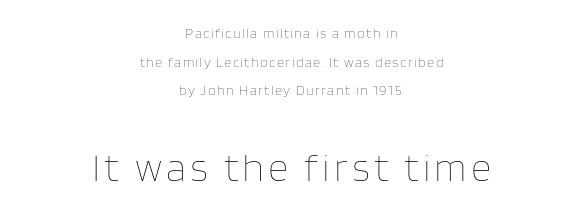
{"italic": "no", "bold": "no", "weight": "thin", "width": "normal", "stroke_contrast": "low", "x_height": "large", "monospaced": "no", "underline": "no", "align": "center", "line_spacing": "loose", "line_spacing_ratio": 2.04, "larger_block": "second", "size_ratio": 2.86, "glyph_px": 40}
